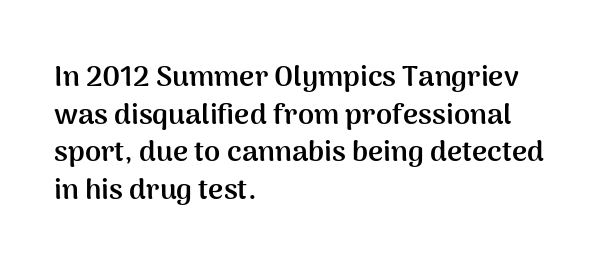
The image shows 29 px semibold sans-serif type, upright; set left-aligned, normal line spacing (1.3x), normal letter spacing, not underlined; medium stroke contrast and a medium x-height.
